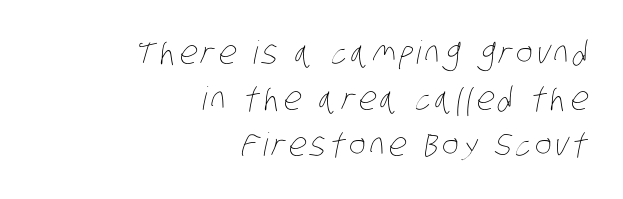
{"bold": "no", "weight": "thin", "width": "condensed", "stroke_contrast": "low", "x_height": "large", "monospaced": "no", "underline": "no", "align": "right", "line_spacing": "normal", "line_spacing_ratio": 1.43, "glyph_px": 32}
